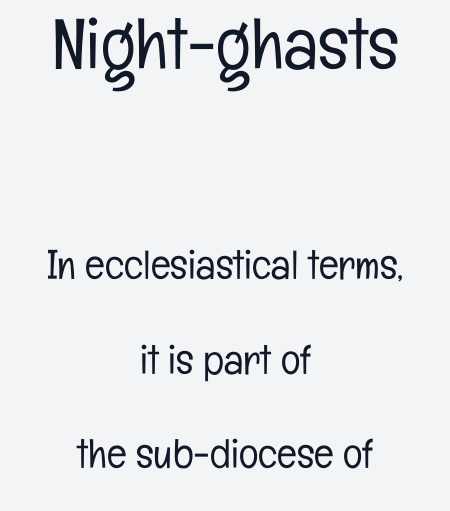
Q: Is the text bold? A: No.
Q: Is the text italic (slanted)? A: No, it is upright.
Q: Is the typeface a serif or a sans-serif typeface? A: Sans-serif.
Q: Is the text underlined? A: No.
Q: How is the paragraph aligned? A: Centered.
Q: Is the spacing between letters normal or unusually wide? A: Normal.
Q: Is the spacing between lines tight, normal or loose? A: Loose.
Q: Which block of text is set in a larger size, the first (top) or the second (bottom)? A: The first (top) one.
Q: Width (condensed, normal, or wide)? A: Condensed.
Q: Stroke contrast? A: Low.
Q: x-height? A: Medium.
Q: Monospaced? A: No.
